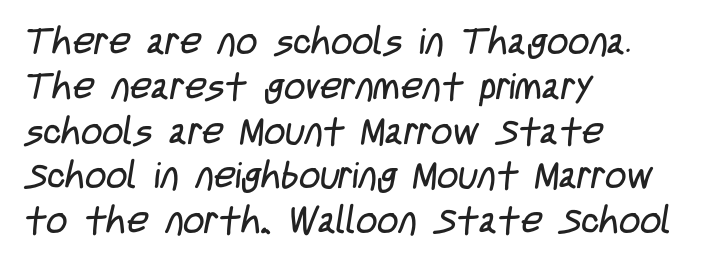
This sample uses a sans-serif face. The ragged edge is on the right, which tells us the setting is flush left. Any mark beneath the type? The region is blank. Do the characters align in a grid? No, the font is proportional.
